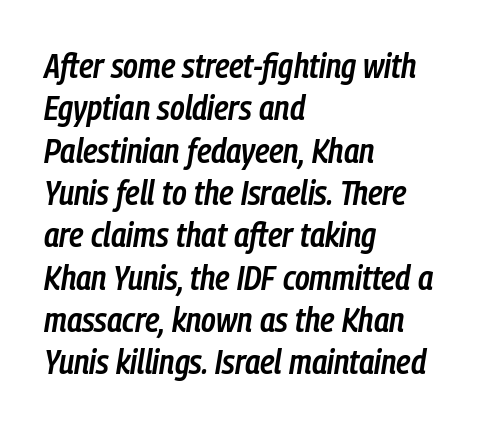
Q: Is the text bold? A: Semi-bold.
Q: Is the text italic (slanted)? A: Yes, it leans right by about 9 degrees.
Q: Is the text underlined? A: No.
Q: How is the paragraph aligned? A: Left-aligned.
Q: Is the spacing between letters normal or unusually wide? A: Normal.
Q: Width (condensed, normal, or wide)? A: Condensed.
Q: Stroke contrast? A: Low.
Q: x-height? A: Medium.
Q: Monospaced? A: No.
